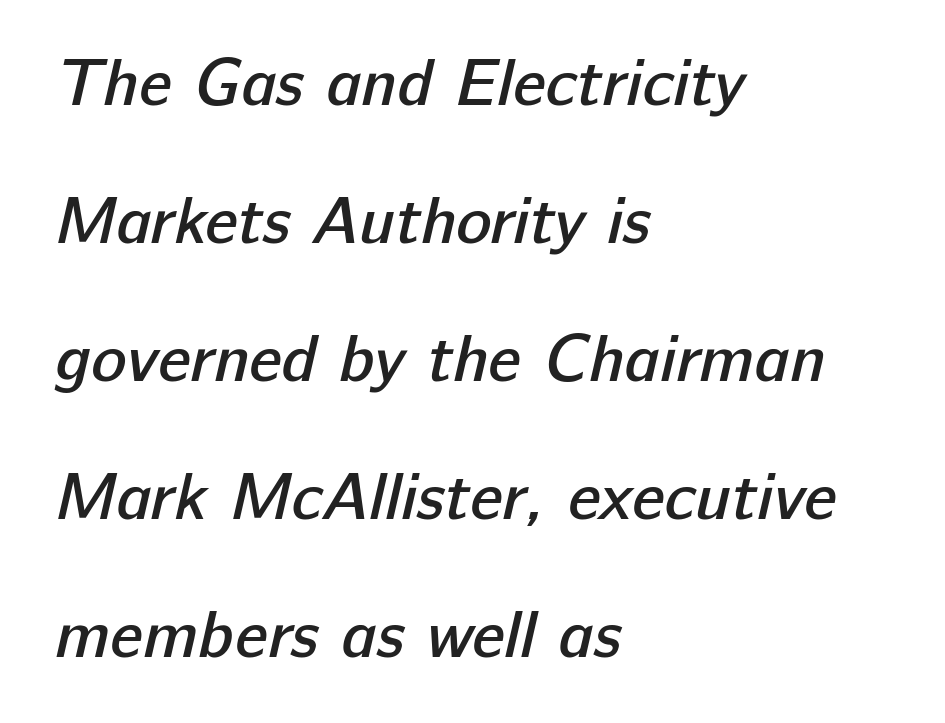
A somewhat darkened texture: the type is semibold rather than bold. Whoever set this chose breathing room over compactness in the vertical rhythm. The paragraph has a hard left edge and a soft right edge. A bare baseline throughout the passage. Proportional: the letters do not fall into vertical columns.
